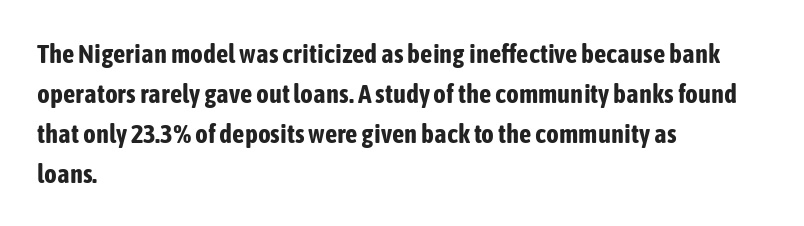
{"italic": "no", "bold": "yes", "underline": "no", "align": "left", "line_spacing": "normal", "line_spacing_ratio": 1.48, "letter_spacing": "normal", "letter_spacing_em": 0.0, "glyph_px": 27}
